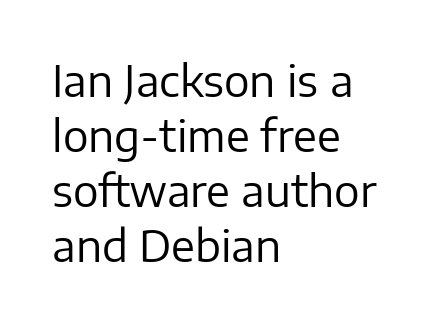
The image shows 43 px regular-weight sans-serif type, upright; set left-aligned, normal line spacing (1.28x), normal letter spacing, not underlined; low stroke contrast and a medium x-height.
